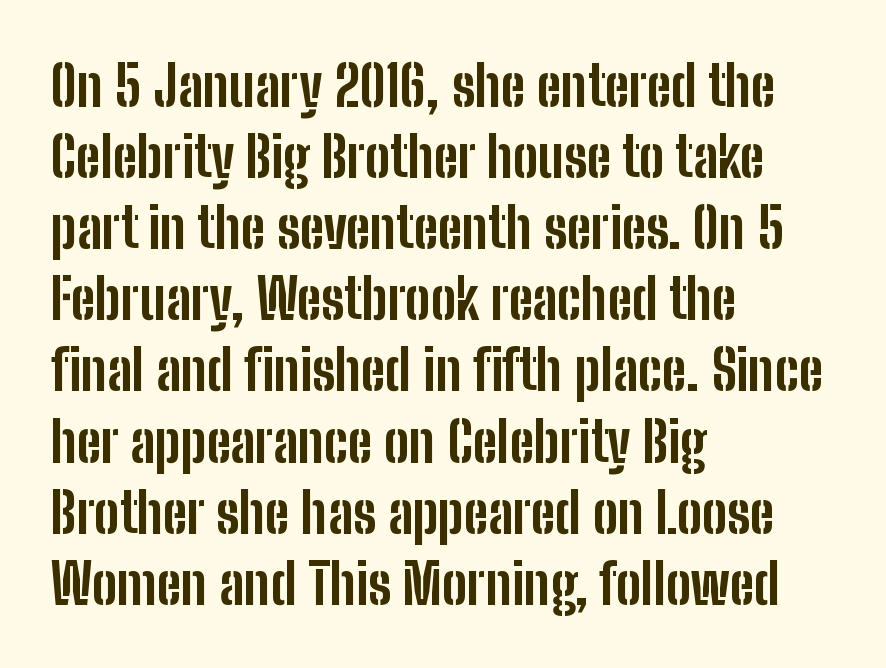
{"serif": "no", "italic": "no", "bold": "yes", "weight": "bold", "width": "condensed", "stroke_contrast": "low", "x_height": "medium", "monospaced": "no", "underline": "no", "align": "left", "line_spacing": "normal", "line_spacing_ratio": 1.27, "letter_spacing": "normal", "letter_spacing_em": 0.0, "glyph_px": 56}
